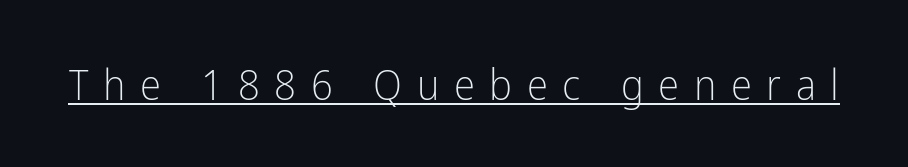
The image shows 43 px light, condensed sans-serif type, upright; set unusually wide letter spacing (+0.34 em), underlined; low stroke contrast and a medium x-height.
